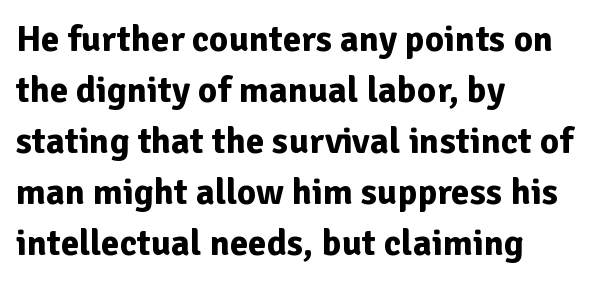
{"serif": "no", "italic": "no", "bold": "yes", "weight": "bold", "width": "normal", "stroke_contrast": "low", "x_height": "medium", "monospaced": "no", "underline": "no", "align": "left", "line_spacing": "normal", "line_spacing_ratio": 1.38, "letter_spacing": "normal", "letter_spacing_em": 0.0, "glyph_px": 37}
